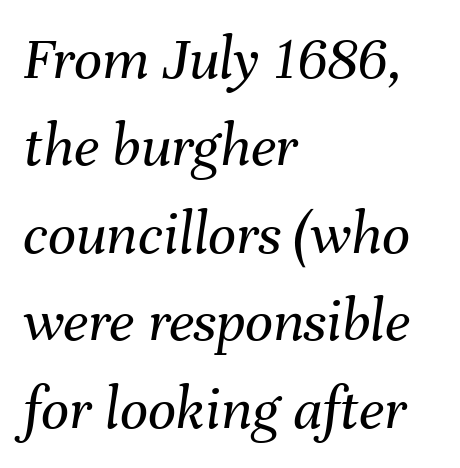
Q: Is the text bold? A: No.
Q: Is the text italic (slanted)? A: Yes, it leans right by about 8 degrees.
Q: Is the text underlined? A: No.
Q: How is the paragraph aligned? A: Left-aligned.
Q: Is the spacing between letters normal or unusually wide? A: Normal.
Q: Is the spacing between lines tight, normal or loose? A: Normal.
Q: Width (condensed, normal, or wide)? A: Normal.
Q: Stroke contrast? A: Medium.
Q: x-height? A: Medium.
Q: Monospaced? A: No.
